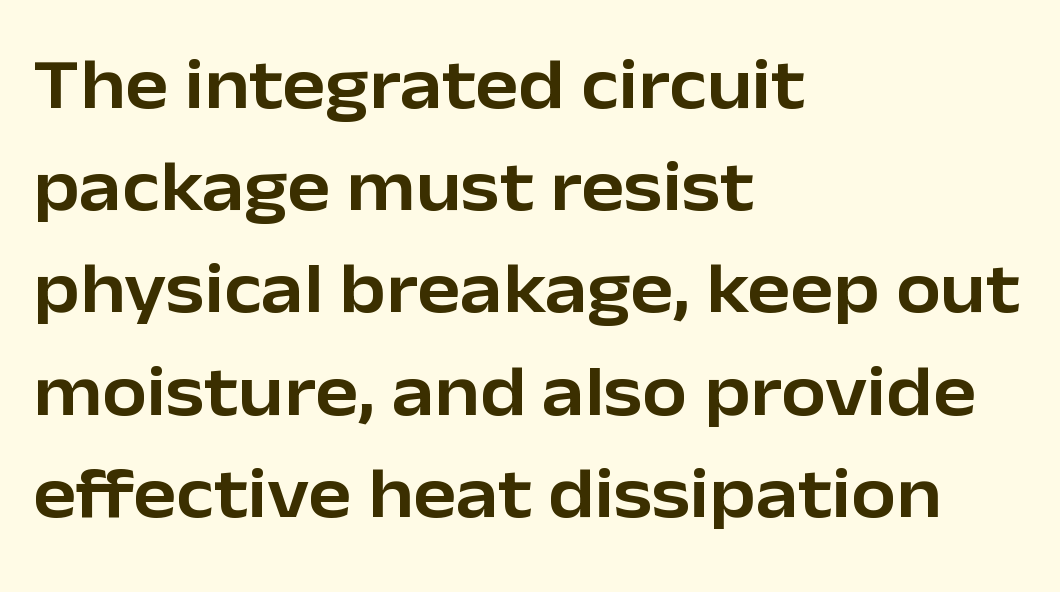
Q: Is the text italic (slanted)? A: No, it is upright.
Q: Is the typeface a serif or a sans-serif typeface? A: Sans-serif.
Q: Is the text underlined? A: No.
Q: How is the paragraph aligned? A: Left-aligned.
Q: Is the spacing between letters normal or unusually wide? A: Normal.
Q: Is the spacing between lines tight, normal or loose? A: Normal.
Q: Width (condensed, normal, or wide)? A: Normal.
Q: Stroke contrast? A: Low.
Q: x-height? A: Medium.
Q: Monospaced? A: No.
